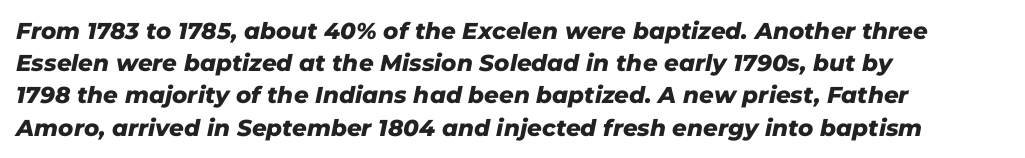
The image shows 23 px bold type, italic (leaning right); set left-aligned, normal line spacing (1.4x), normal letter spacing, not underlined.
